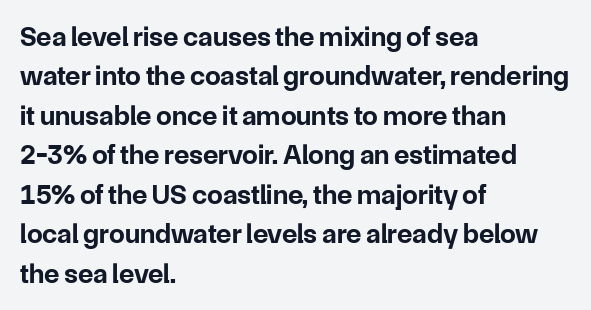
{"serif": "no", "italic": "no", "bold": "yes", "weight": "bold", "width": "normal", "stroke_contrast": "low", "x_height": "medium", "monospaced": "no", "underline": "no", "align": "left", "line_spacing": "normal", "line_spacing_ratio": 1.41, "letter_spacing": "normal", "letter_spacing_em": 0.0, "glyph_px": 28}
